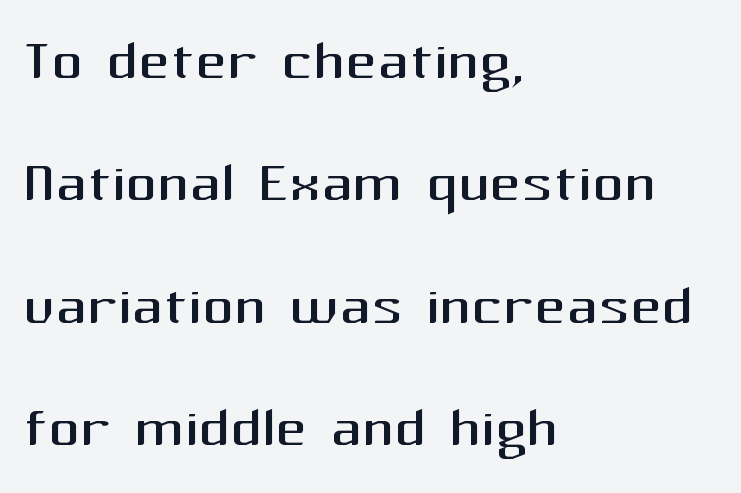
{"serif": "no", "italic": "no", "bold": "no", "weight": "regular", "width": "normal", "stroke_contrast": "medium", "x_height": "medium", "monospaced": "no", "underline": "no", "align": "left", "line_spacing": "normal", "line_spacing_ratio": 1.57, "letter_spacing": "normal", "letter_spacing_em": 0.0, "glyph_px": 78}
